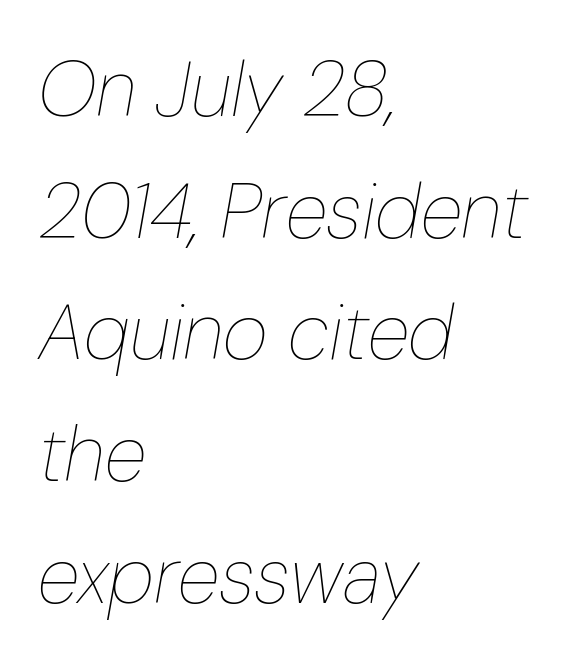
The image shows 78 px thin, condensed type, italic (leaning right); set left-aligned, normal line spacing (1.56x), normal letter spacing, not underlined; low stroke contrast and a medium x-height.
